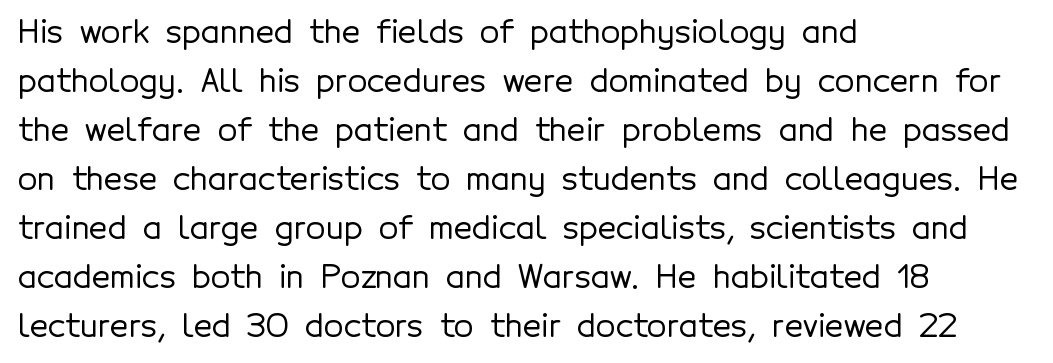
Q: Is the text italic (slanted)? A: No, it is upright.
Q: Is the typeface a serif or a sans-serif typeface? A: Sans-serif.
Q: Is the text underlined? A: No.
Q: How is the paragraph aligned? A: Left-aligned.
Q: Is the spacing between letters normal or unusually wide? A: Normal.
Q: Is the spacing between lines tight, normal or loose? A: Normal.
Q: Width (condensed, normal, or wide)? A: Normal.
Q: x-height? A: Medium.
Q: Monospaced? A: No.
